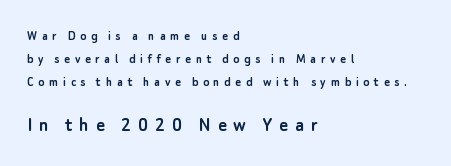
Q: Is the text italic (slanted)? A: No, it is upright.
Q: Is the text underlined? A: No.
Q: How is the paragraph aligned? A: Left-aligned.
Q: Is the spacing between letters normal or unusually wide? A: Unusually wide.
Q: Is the spacing between lines tight, normal or loose? A: Normal.
Q: Which block of text is set in a larger size, the first (top) or the second (bottom)? A: The second (bottom) one.
